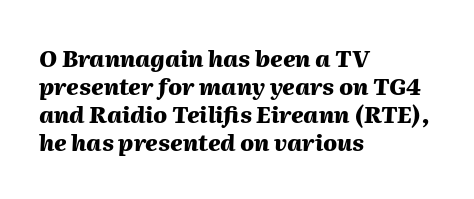
{"italic": "yes", "lean": "right", "slant_degrees": 2, "bold": "yes", "underline": "no", "align": "left", "line_spacing_ratio": 1.22, "letter_spacing": "normal", "letter_spacing_em": 0.0, "glyph_px": 23}
